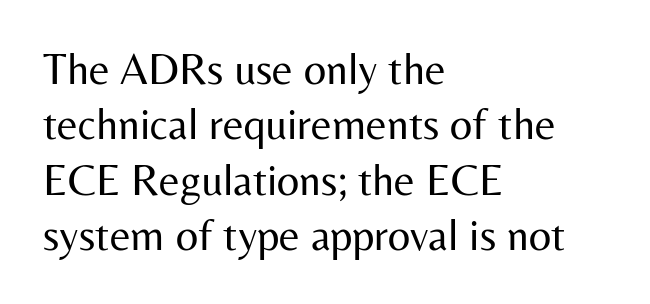
Q: Is the text bold? A: No.
Q: Is the text italic (slanted)? A: No, it is upright.
Q: Is the typeface a serif or a sans-serif typeface? A: Sans-serif.
Q: Is the text underlined? A: No.
Q: How is the paragraph aligned? A: Left-aligned.
Q: Is the spacing between letters normal or unusually wide? A: Normal.
Q: Is the spacing between lines tight, normal or loose? A: Normal.
Q: Width (condensed, normal, or wide)? A: Normal.
Q: Stroke contrast? A: Medium.
Q: x-height? A: Medium.
Q: Monospaced? A: No.
